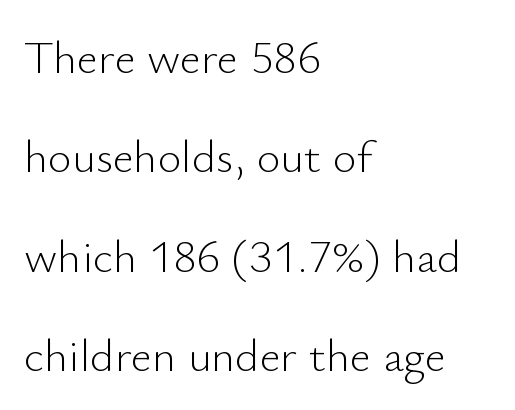
The image shows 46 px light sans-serif type, upright; set left-aligned, loose line spacing (2.16x), normal letter spacing, not underlined; low stroke contrast and a small x-height.
